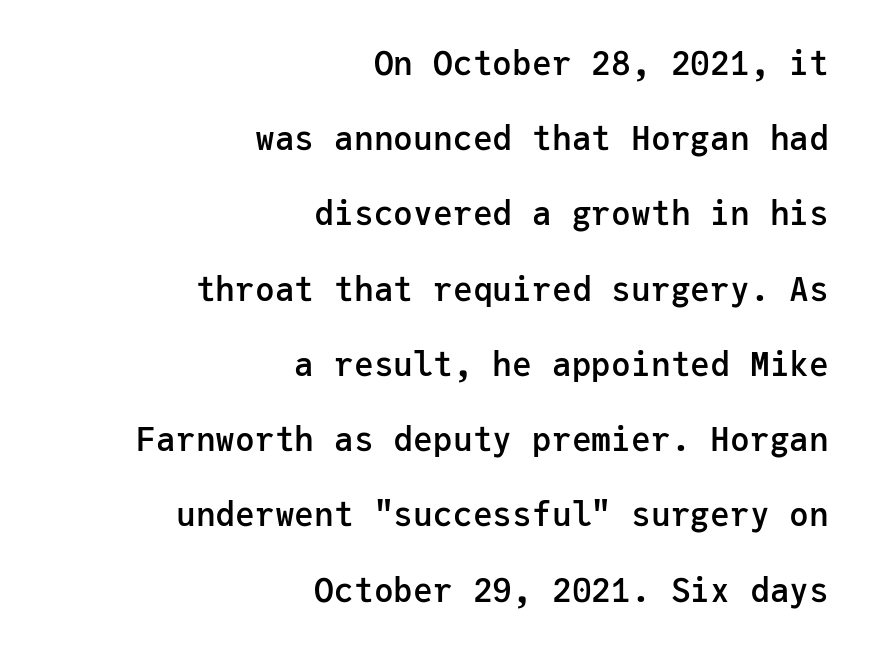
Q: Is the text bold? A: Semi-bold.
Q: Is the text italic (slanted)? A: No, it is upright.
Q: Is the typeface a serif or a sans-serif typeface? A: Sans-serif.
Q: Is the text underlined? A: No.
Q: How is the paragraph aligned? A: Right-aligned.
Q: Is the spacing between letters normal or unusually wide? A: Normal.
Q: Is the spacing between lines tight, normal or loose? A: Loose.
Q: Width (condensed, normal, or wide)? A: Normal.
Q: Stroke contrast? A: Low.
Q: x-height? A: Medium.
Q: Monospaced? A: Yes.
